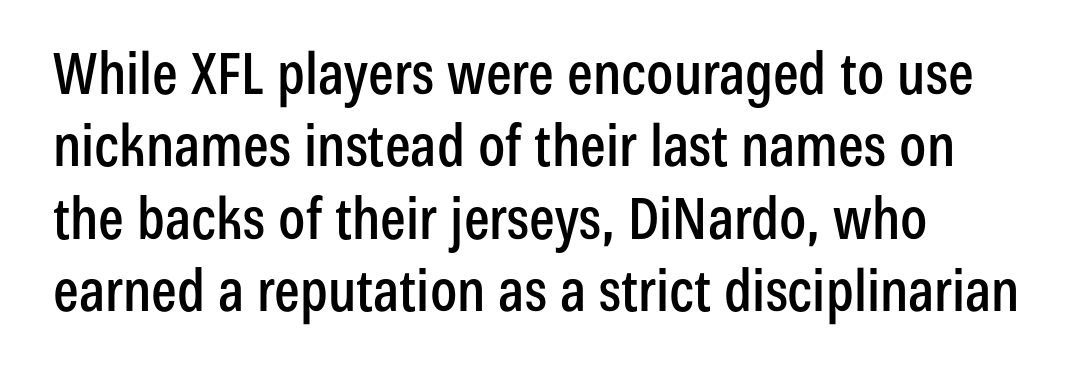
The axis of the letterforms is exactly vertical. These lines are rendered in a variable-pitch font. Unlike a traditional serif, this face leaves its strokes unadorned. Each word holds together tightly as a unit, with standard inter-letter gaps. Rule under the text: the space is simply empty.
